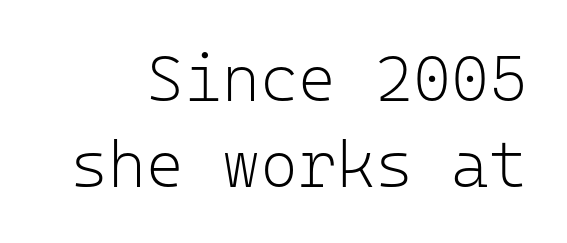
{"serif": "no", "italic": "no", "bold": "no", "weight": "light", "width": "normal", "stroke_contrast": "low", "x_height": "medium", "monospaced": "yes", "underline": "no", "line_spacing": "normal", "line_spacing_ratio": 1.32, "letter_spacing": "normal", "letter_spacing_em": 0.0, "glyph_px": 65}
